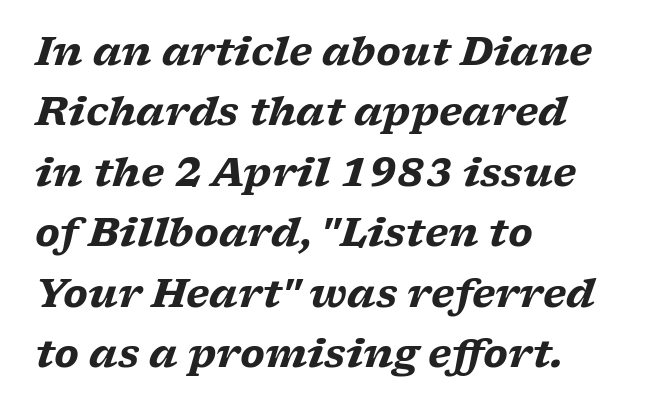
Q: Is the text bold? A: Yes.
Q: Is the text italic (slanted)? A: Yes, it leans right by about 17 degrees.
Q: Is the typeface a serif or a sans-serif typeface? A: Serif.
Q: Is the text underlined? A: No.
Q: How is the paragraph aligned? A: Left-aligned.
Q: Is the spacing between letters normal or unusually wide? A: Normal.
Q: Is the spacing between lines tight, normal or loose? A: Normal.
Q: Width (condensed, normal, or wide)? A: Wide.
Q: Stroke contrast? A: Low.
Q: x-height? A: Medium.
Q: Monospaced? A: No.
